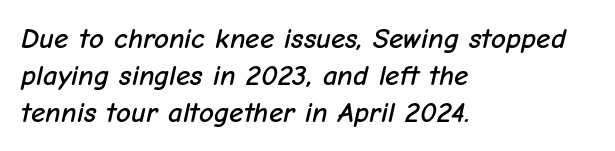
The line texture is even and compact thanks to regular tracking. Does the copy run flush right? No — it runs flush left. Rule under the text: the space is simply empty. Rows of type keep a routine distance in the vertical direction. A typesetter would mark this as italic. A typesetter would call this proportional, since set widths differ per character.
